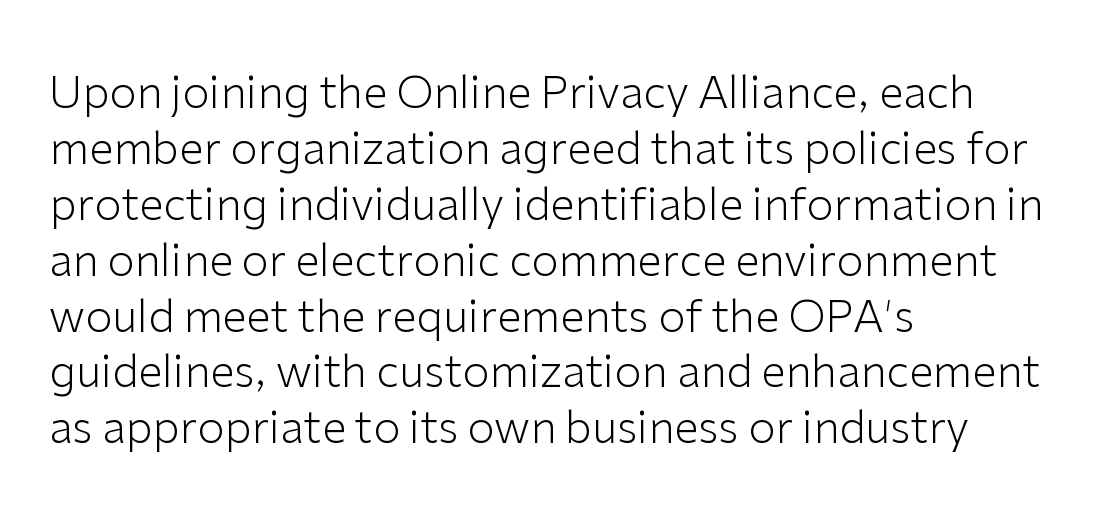
{"serif": "no", "italic": "no", "bold": "no", "weight": "light", "width": "normal", "stroke_contrast": "low", "x_height": "medium", "monospaced": "no", "underline": "no", "align": "left", "line_spacing": "normal", "line_spacing_ratio": 1.27, "letter_spacing": "normal", "letter_spacing_em": 0.0, "glyph_px": 44}
